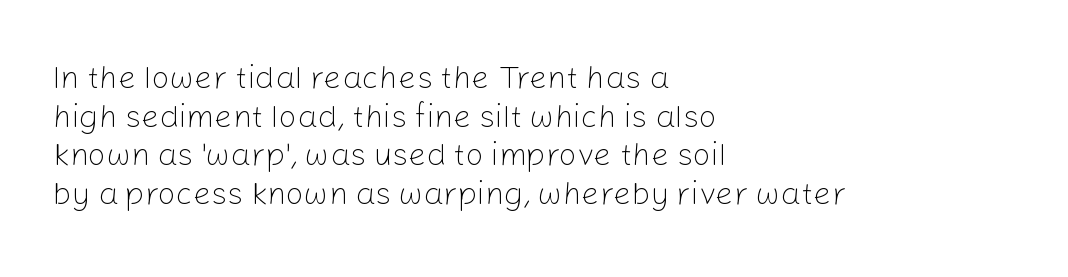
The image shows 32 px light sans-serif type, upright; set left-aligned, line spacing 1.21x, normal letter spacing, not underlined; low stroke contrast and a medium x-height.
